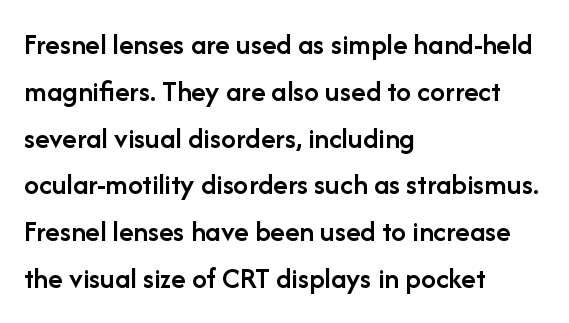
Layout note: lines flush left. Notice how the stems are strictly vertical — no italics here. The string is rendered with underlining switched off. The face used here is a sans, in the tradition of grotesques and geometrics.
